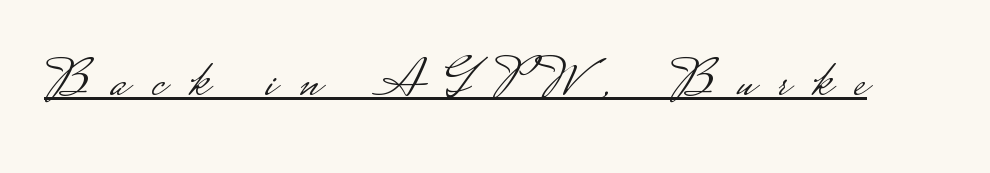
Q: Is the text bold? A: No.
Q: Is the text italic (slanted)? A: Yes.
Q: Is the typeface a serif or a sans-serif typeface? A: Sans-serif.
Q: Is the text underlined? A: Yes.
Q: Is the spacing between letters normal or unusually wide? A: Unusually wide.
Q: Width (condensed, normal, or wide)? A: Wide.
Q: Stroke contrast? A: Low.
Q: Monospaced? A: No.
